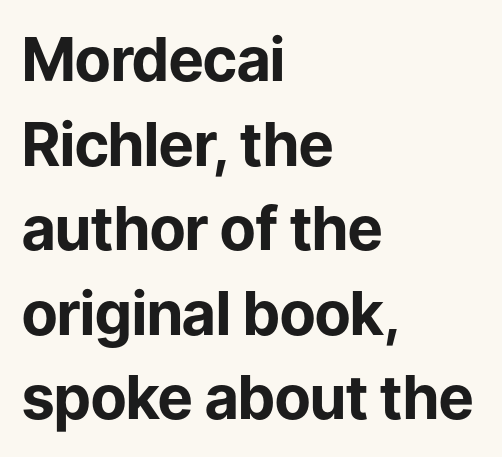
You can tell from the bare stems that sans-serif type was used. The letters are bold, with thick, heavy strokes. The lines are quadded left. The foot of each line stays bare and open.
